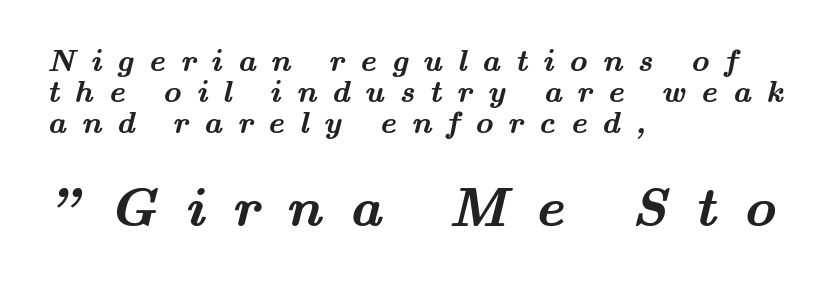
{"serif": "yes", "bold": "yes", "weight": "semibold", "width": "wide", "stroke_contrast": "medium", "x_height": "small", "monospaced": "no", "underline": "no", "align": "left", "line_spacing": "tight", "line_spacing_ratio": 1.0, "letter_spacing": "wide", "letter_spacing_em": 0.49, "larger_block": "second", "size_ratio": 1.77, "glyph_px": 55}
